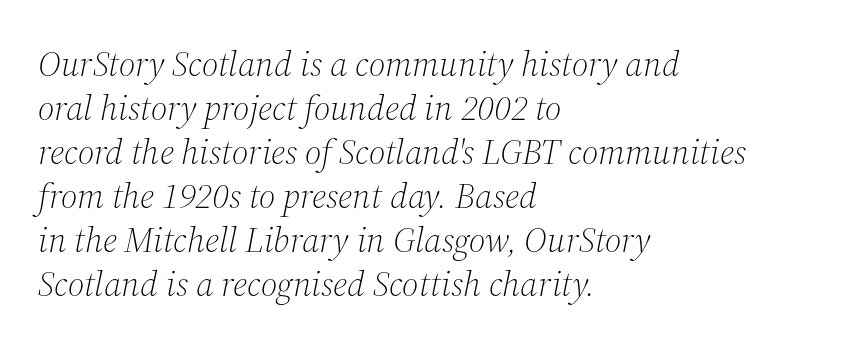
Q: Is the text bold? A: No.
Q: Is the text italic (slanted)? A: Yes, it leans right by about 12 degrees.
Q: Is the typeface a serif or a sans-serif typeface? A: Serif.
Q: Is the text underlined? A: No.
Q: How is the paragraph aligned? A: Left-aligned.
Q: Is the spacing between letters normal or unusually wide? A: Normal.
Q: Width (condensed, normal, or wide)? A: Normal.
Q: Stroke contrast? A: Medium.
Q: x-height? A: Medium.
Q: Monospaced? A: No.
